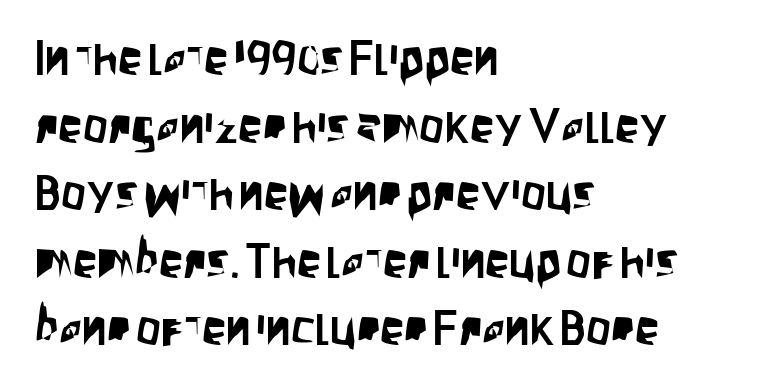
Q: Is the text italic (slanted)? A: No, it is upright.
Q: Is the typeface a serif or a sans-serif typeface? A: Sans-serif.
Q: Is the text underlined? A: No.
Q: How is the paragraph aligned? A: Left-aligned.
Q: Is the spacing between letters normal or unusually wide? A: Normal.
Q: Is the spacing between lines tight, normal or loose? A: Normal.
Q: Width (condensed, normal, or wide)? A: Condensed.
Q: Stroke contrast? A: Low.
Q: x-height? A: Large.
Q: Monospaced? A: No.
